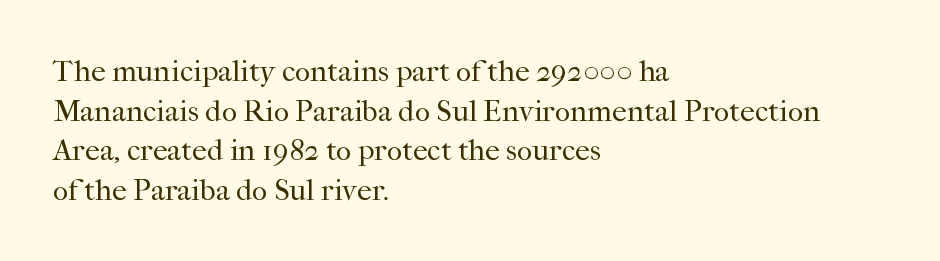
The image shows 30 px regular-weight serif type, upright; set left-aligned, normal line spacing (1.32x), normal letter spacing, not underlined; high stroke contrast and a medium x-height.
